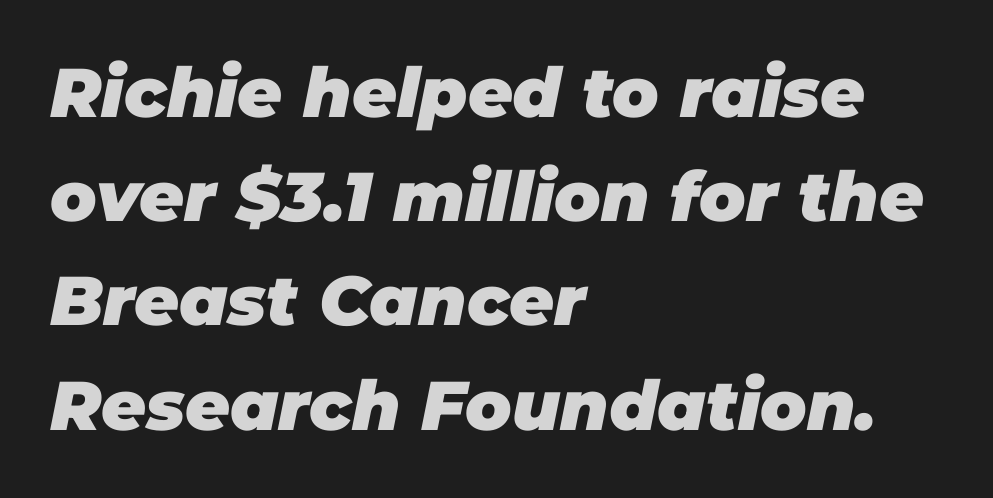
There's an unmistakable incline to the writing here. Is the block centered? No — it sits flush against the left margin. The lines sit at an ordinary, default distance from one another. Decoration check: the copy has no underline.
